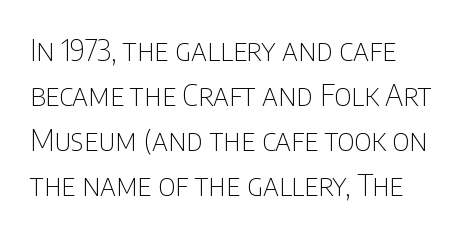
Q: Is the text bold? A: No.
Q: Is the text italic (slanted)? A: No, it is upright.
Q: Is the typeface a serif or a sans-serif typeface? A: Sans-serif.
Q: Is the text underlined? A: No.
Q: How is the paragraph aligned? A: Left-aligned.
Q: Is the spacing between letters normal or unusually wide? A: Normal.
Q: Is the spacing between lines tight, normal or loose? A: Normal.
Q: Width (condensed, normal, or wide)? A: Condensed.
Q: Stroke contrast? A: Low.
Q: x-height? A: Large.
Q: Monospaced? A: No.
